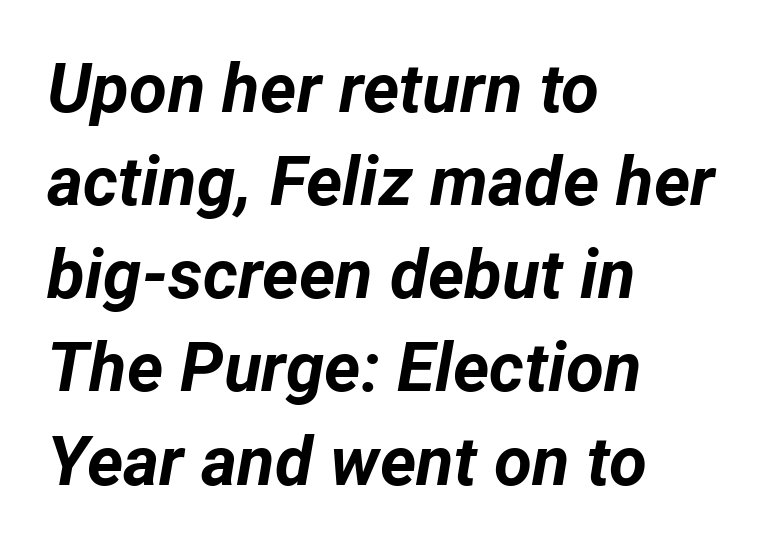
Q: Is the text bold? A: Yes.
Q: Is the text italic (slanted)? A: Yes, it leans right by about 12 degrees.
Q: Is the text underlined? A: No.
Q: How is the paragraph aligned? A: Left-aligned.
Q: Is the spacing between letters normal or unusually wide? A: Normal.
Q: Is the spacing between lines tight, normal or loose? A: Normal.
Q: Width (condensed, normal, or wide)? A: Normal.
Q: Stroke contrast? A: Low.
Q: x-height? A: Medium.
Q: Monospaced? A: No.
